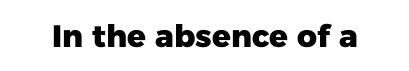
Q: Is the text bold? A: Yes.
Q: Is the text italic (slanted)? A: No, it is upright.
Q: Is the typeface a serif or a sans-serif typeface? A: Sans-serif.
Q: Is the text underlined? A: No.
Q: Is the spacing between letters normal or unusually wide? A: Normal.
Q: Width (condensed, normal, or wide)? A: Normal.
Q: Stroke contrast? A: Low.
Q: x-height? A: Medium.
Q: Monospaced? A: No.
